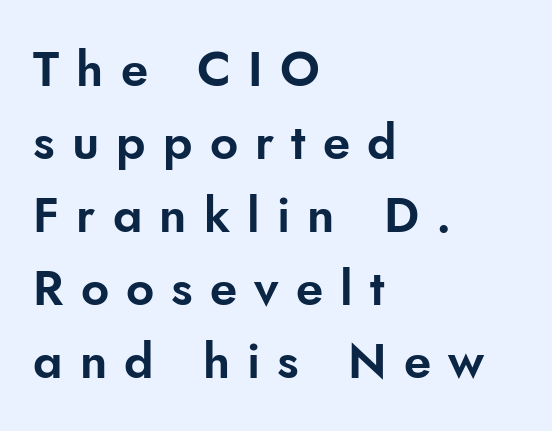
{"serif": "no", "italic": "no", "width": "normal", "stroke_contrast": "low", "x_height": "small", "monospaced": "no", "underline": "no", "align": "left", "line_spacing": "normal", "line_spacing_ratio": 1.49, "letter_spacing": "wide", "letter_spacing_em": 0.35, "glyph_px": 49}
